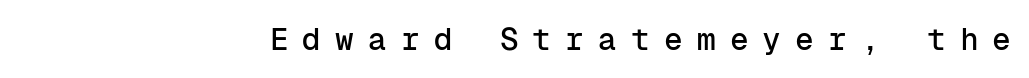
The image shows 31 px sans-serif type, upright, monospaced; set right-aligned, unusually wide letter spacing (+0.46 em), not underlined; low stroke contrast and a medium x-height.
